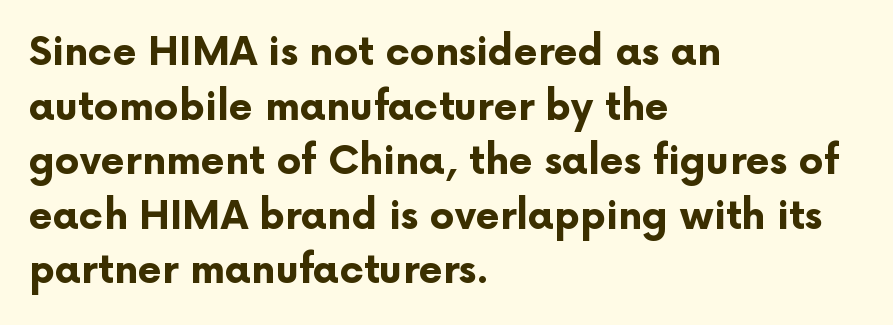
{"serif": "no", "italic": "no", "bold": "yes", "weight": "bold", "width": "normal", "stroke_contrast": "low", "x_height": "medium", "monospaced": "no", "underline": "no", "align": "left", "line_spacing": "normal", "line_spacing_ratio": 1.4, "letter_spacing": "normal", "letter_spacing_em": 0.0, "glyph_px": 39}
